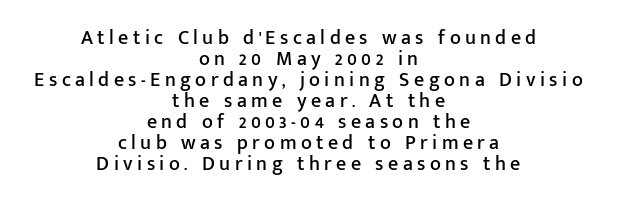
The typography opts for an upright posture over an oblique one. Rows of type sit shoulder to shoulder in the vertical direction. The compositor balanced each line on the midline. The glyphs are unaccompanied by any horizontal stroke below them. There is plenty of visible air inserted between adjacent glyphs.
